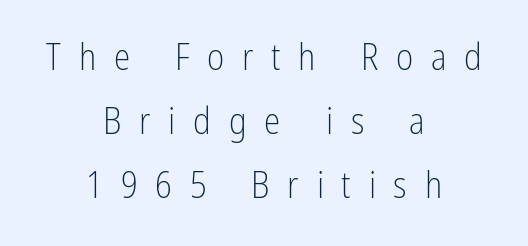
The image shows 37 px light, condensed sans-serif type, upright; set centered, line spacing 1.73x, unusually wide letter spacing (+0.48 em), not underlined; low stroke contrast and a medium x-height.
